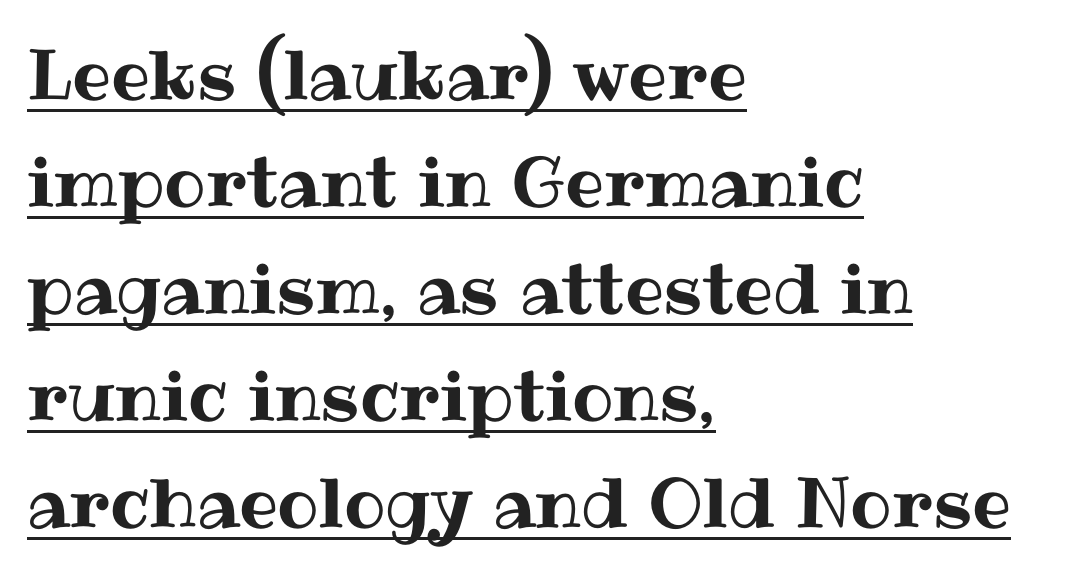
Q: Is the text italic (slanted)? A: No, it is upright.
Q: Is the text underlined? A: Yes.
Q: How is the paragraph aligned? A: Left-aligned.
Q: Is the spacing between letters normal or unusually wide? A: Normal.
Q: Is the spacing between lines tight, normal or loose? A: Normal.
Q: Width (condensed, normal, or wide)? A: Normal.
Q: Stroke contrast? A: Medium.
Q: x-height? A: Medium.
Q: Monospaced? A: No.
